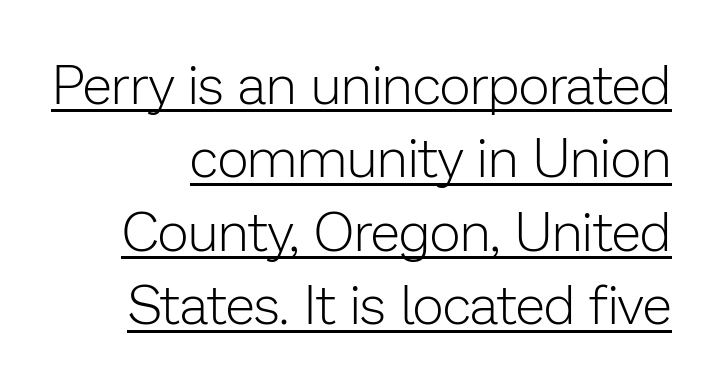
Q: Is the text bold? A: No.
Q: Is the text italic (slanted)? A: No, it is upright.
Q: Is the typeface a serif or a sans-serif typeface? A: Sans-serif.
Q: Is the text underlined? A: Yes.
Q: Is the spacing between letters normal or unusually wide? A: Normal.
Q: Is the spacing between lines tight, normal or loose? A: Normal.
Q: Width (condensed, normal, or wide)? A: Normal.
Q: Stroke contrast? A: Low.
Q: x-height? A: Medium.
Q: Monospaced? A: No.
